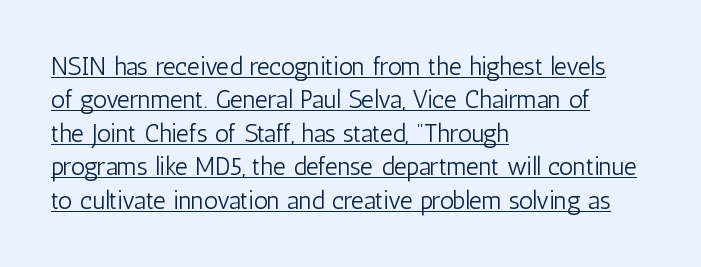
Q: Is the text bold? A: No.
Q: Is the text italic (slanted)? A: No, it is upright.
Q: Is the text underlined? A: Yes.
Q: How is the paragraph aligned? A: Left-aligned.
Q: Is the spacing between letters normal or unusually wide? A: Normal.
Q: Is the spacing between lines tight, normal or loose? A: Normal.
